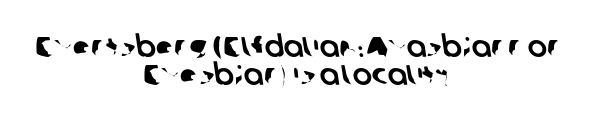
Q: Is the typeface a serif or a sans-serif typeface? A: Sans-serif.
Q: Is the text underlined? A: No.
Q: How is the paragraph aligned? A: Centered.
Q: Is the spacing between letters normal or unusually wide? A: Normal.
Q: Is the spacing between lines tight, normal or loose? A: Tight.
Q: Width (condensed, normal, or wide)? A: Normal.
Q: Stroke contrast? A: Low.
Q: x-height? A: Medium.
Q: Monospaced? A: No.
